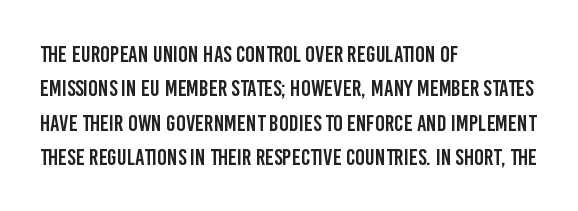
{"italic": "no", "underline": "no", "align": "left", "line_spacing": "normal", "line_spacing_ratio": 1.49, "letter_spacing": "normal", "letter_spacing_em": 0.0, "glyph_px": 23}
